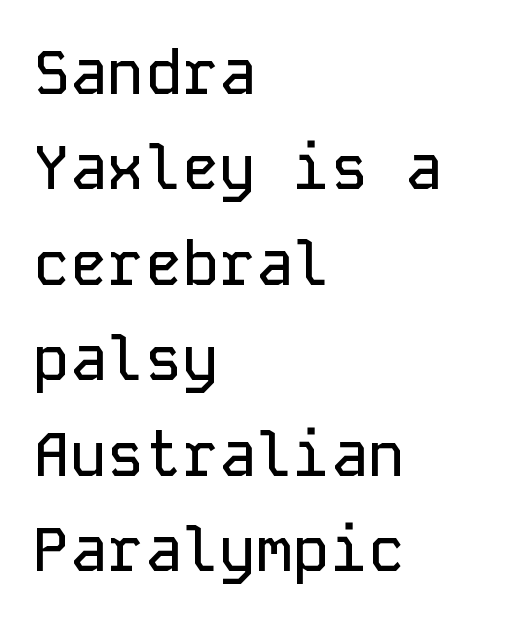
{"serif": "no", "italic": "no", "width": "normal", "stroke_contrast": "low", "x_height": "medium", "monospaced": "yes", "underline": "no", "align": "left", "line_spacing": "normal", "line_spacing_ratio": 1.54, "letter_spacing": "normal", "letter_spacing_em": 0.0, "glyph_px": 62}
